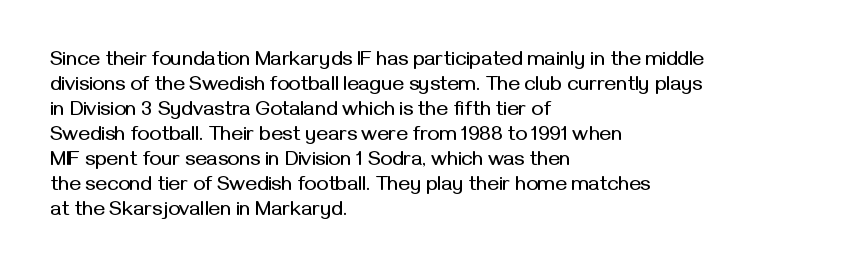
Q: Is the text italic (slanted)? A: No, it is upright.
Q: Is the text underlined? A: No.
Q: How is the paragraph aligned? A: Left-aligned.
Q: Is the spacing between letters normal or unusually wide? A: Normal.
Q: Is the spacing between lines tight, normal or loose? A: Normal.
